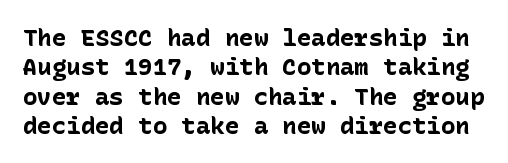
{"italic": "no", "bold": "yes", "underline": "no", "line_spacing_ratio": 1.22, "letter_spacing": "normal", "letter_spacing_em": 0.0, "glyph_px": 24}
